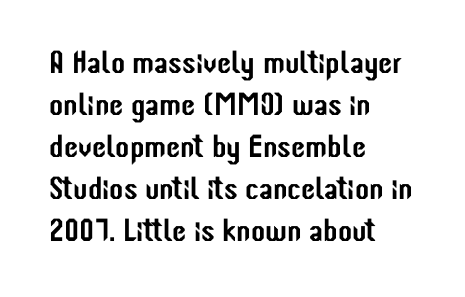
The image shows 32 px condensed sans-serif type, upright; set left-aligned, normal line spacing (1.31x), normal letter spacing, not underlined; low stroke contrast and a medium x-height.
